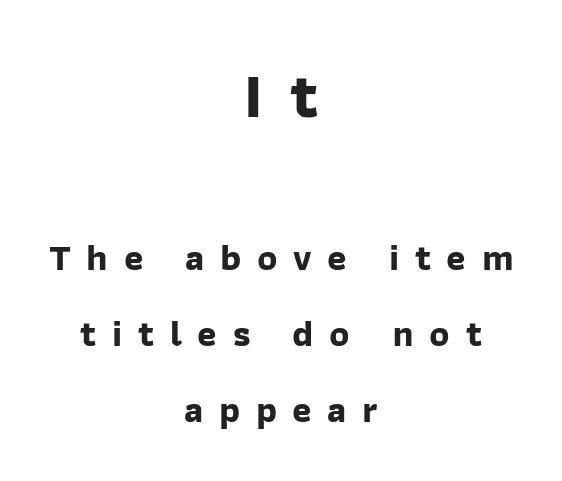
In terms of leading, this rendering errs on the spacious side. Is this a fixed-width face? No — the glyphs have proportional, varying widths. Line starts and ends both wander, symmetrically. Letterform terminals end flat and unadorned throughout the passage.
